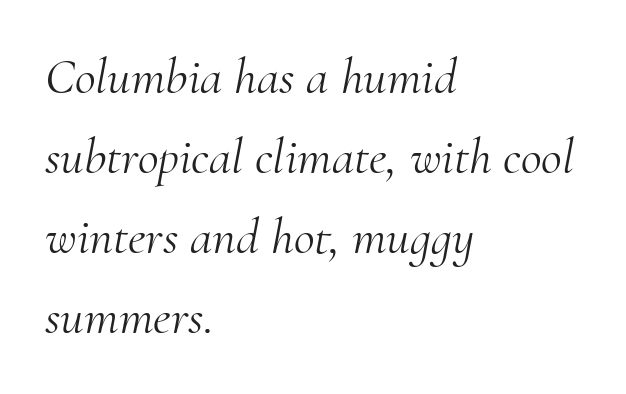
The image shows 51 px light serif type, italic (leaning right); set left-aligned, normal line spacing (1.57x), normal letter spacing, not underlined; medium stroke contrast and a small x-height.
